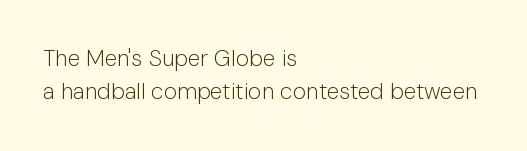
Q: Is the text bold? A: No.
Q: Is the text italic (slanted)? A: No, it is upright.
Q: Is the text underlined? A: No.
Q: How is the paragraph aligned? A: Left-aligned.
Q: Is the spacing between letters normal or unusually wide? A: Normal.
Q: Is the spacing between lines tight, normal or loose? A: Normal.
